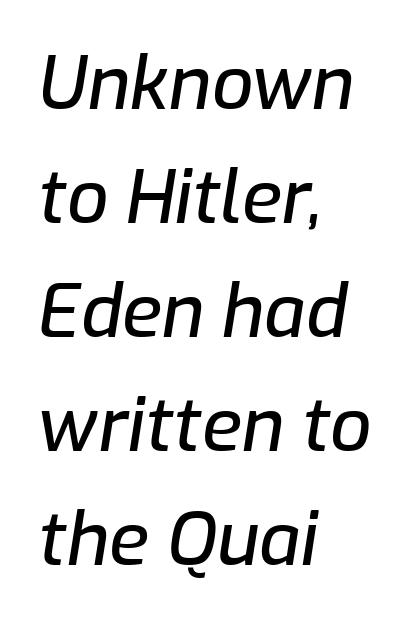
{"italic": "yes", "lean": "right", "slant_degrees": 9, "width": "normal", "stroke_contrast": "low", "x_height": "medium", "monospaced": "no", "underline": "no", "align": "left", "line_spacing": "normal", "line_spacing_ratio": 1.56, "letter_spacing": "normal", "letter_spacing_em": 0.0, "glyph_px": 73}
